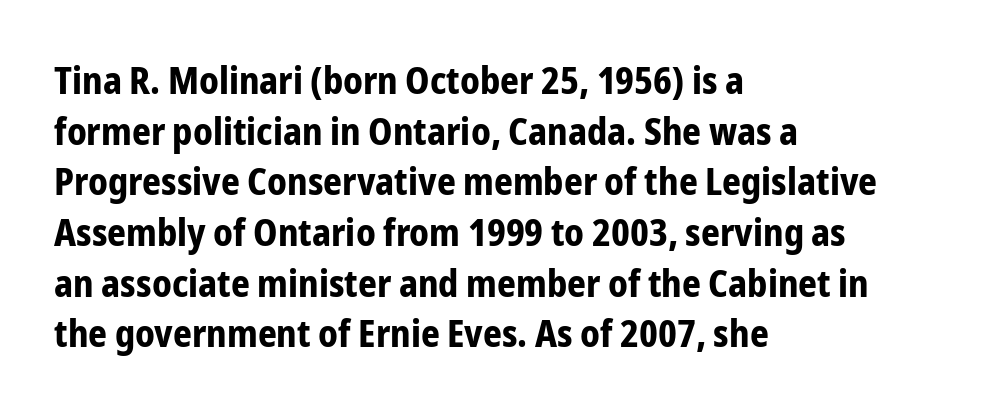
{"serif": "no", "italic": "no", "bold": "yes", "weight": "bold", "width": "condensed", "stroke_contrast": "low", "x_height": "medium", "monospaced": "no", "underline": "no", "align": "left", "line_spacing": "normal", "line_spacing_ratio": 1.37, "letter_spacing": "normal", "letter_spacing_em": 0.0, "glyph_px": 37}
